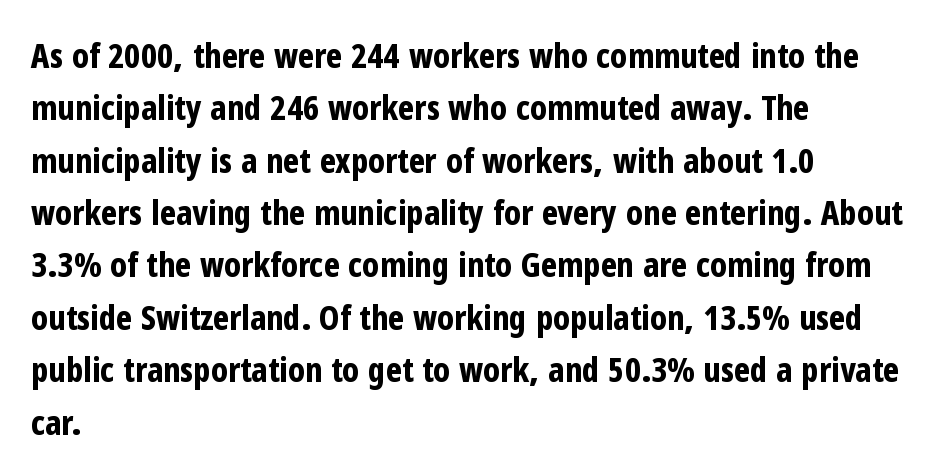
Q: Is the text bold? A: Yes.
Q: Is the text italic (slanted)? A: No, it is upright.
Q: Is the typeface a serif or a sans-serif typeface? A: Sans-serif.
Q: Is the text underlined? A: No.
Q: How is the paragraph aligned? A: Left-aligned.
Q: Is the spacing between letters normal or unusually wide? A: Normal.
Q: Is the spacing between lines tight, normal or loose? A: Normal.
Q: Width (condensed, normal, or wide)? A: Condensed.
Q: Stroke contrast? A: Low.
Q: x-height? A: Medium.
Q: Monospaced? A: No.
